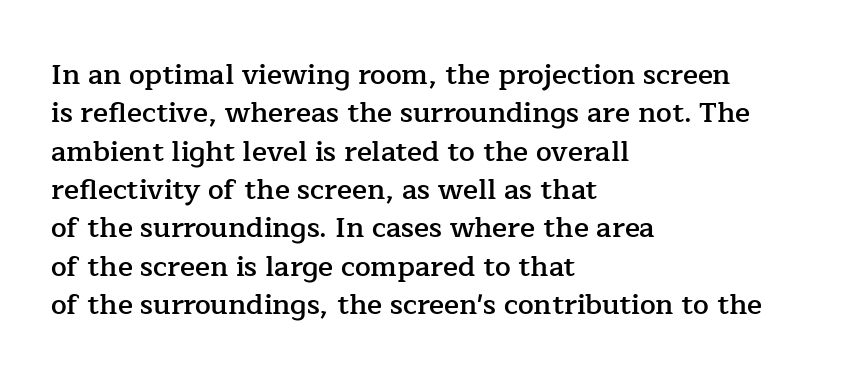
Q: Is the text bold? A: Semi-bold.
Q: Is the text italic (slanted)? A: No, it is upright.
Q: Is the typeface a serif or a sans-serif typeface? A: Serif.
Q: Is the text underlined? A: No.
Q: How is the paragraph aligned? A: Left-aligned.
Q: Is the spacing between letters normal or unusually wide? A: Normal.
Q: Is the spacing between lines tight, normal or loose? A: Normal.
Q: Width (condensed, normal, or wide)? A: Normal.
Q: Stroke contrast? A: Low.
Q: x-height? A: Medium.
Q: Monospaced? A: No.
